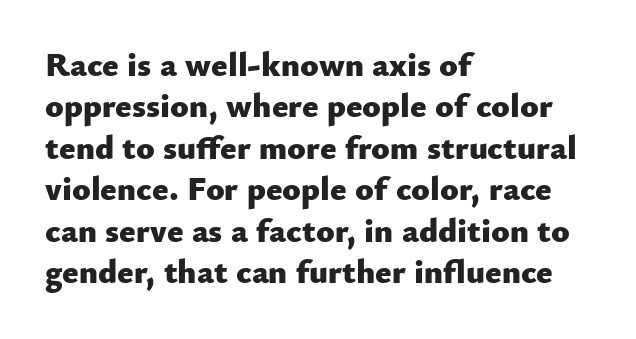
The image shows 34 px heavy sans-serif type, upright; set left-aligned, line spacing 1.22x, normal letter spacing, not underlined; low stroke contrast and a small x-height.
